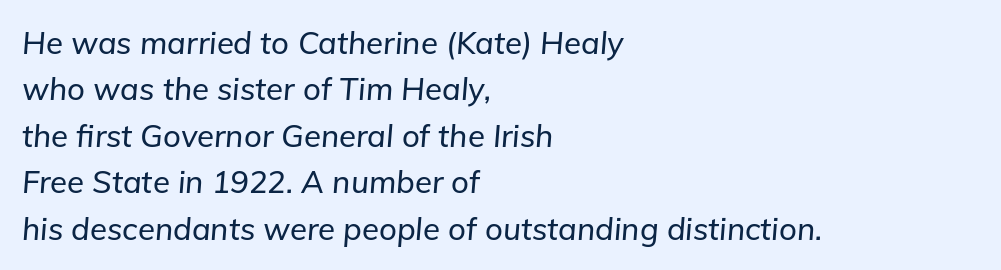
Bare-footed words on every line. Leading: standard. This rendering leaves character spacing at its baseline value. You could not count columns in this text — the font is proportionally spaced.
